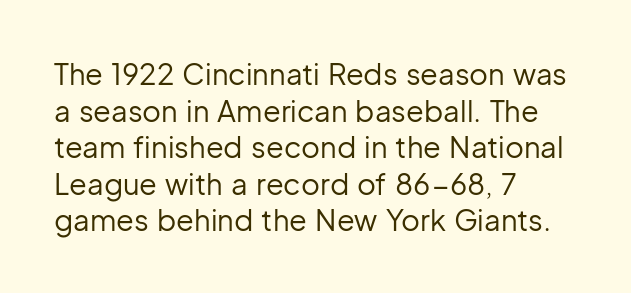
The letters advance in unequal steps, a hallmark of proportional type. The string is rendered with underlining switched off. The axis of the letterforms is exactly vertical. Honestly, the letter spacing is just normal — you wouldn't notice it. No chunkiness to these letters — they're not bold. The rendering uses a moderate line-height, typical for paragraphs.
